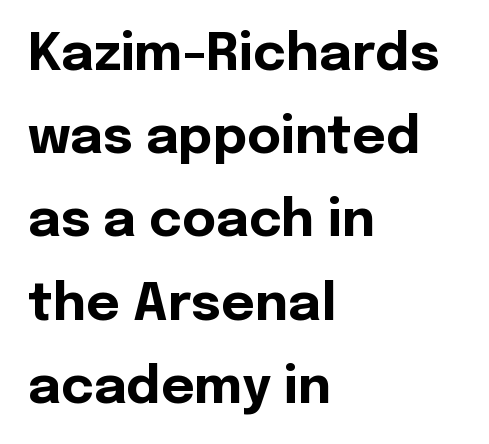
Q: Is the text bold? A: Yes.
Q: Is the text italic (slanted)? A: No, it is upright.
Q: Is the typeface a serif or a sans-serif typeface? A: Sans-serif.
Q: Is the text underlined? A: No.
Q: How is the paragraph aligned? A: Left-aligned.
Q: Is the spacing between letters normal or unusually wide? A: Normal.
Q: Is the spacing between lines tight, normal or loose? A: Normal.
Q: Width (condensed, normal, or wide)? A: Normal.
Q: x-height? A: Medium.
Q: Monospaced? A: No.
